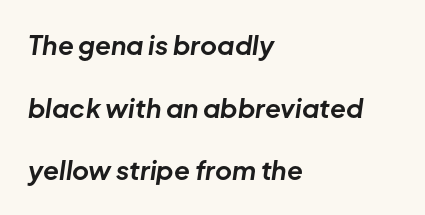
The image shows 26 px bold type, italic (leaning right); set left-aligned, loose line spacing (2.41x), normal letter spacing, not underlined.
